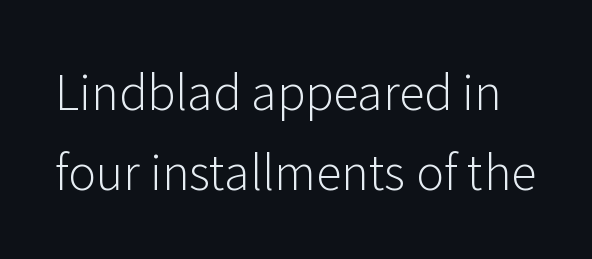
{"serif": "no", "italic": "no", "bold": "no", "weight": "light", "width": "normal", "stroke_contrast": "low", "x_height": "medium", "monospaced": "no", "underline": "no", "line_spacing": "normal", "line_spacing_ratio": 1.7, "letter_spacing": "normal", "letter_spacing_em": 0.0, "glyph_px": 47}
